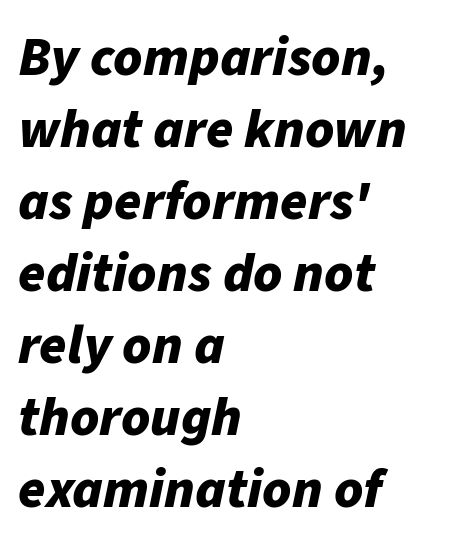
The image shows 55 px bold type, italic (leaning right); set left-aligned, normal line spacing (1.31x), normal letter spacing, not underlined; low stroke contrast and a medium x-height.
